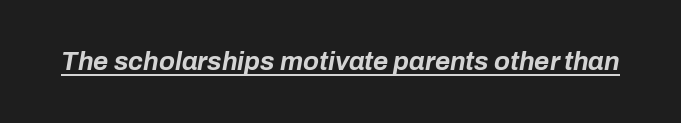
The image shows 26 px bold type, italic (leaning right); set normal letter spacing, underlined.
